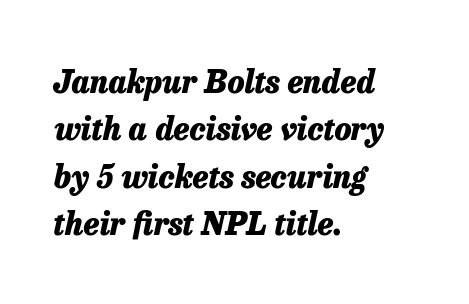
The image shows 31 px heavy type, italic (leaning right); set left-aligned, normal line spacing (1.53x), normal letter spacing, not underlined; low stroke contrast and a medium x-height.
